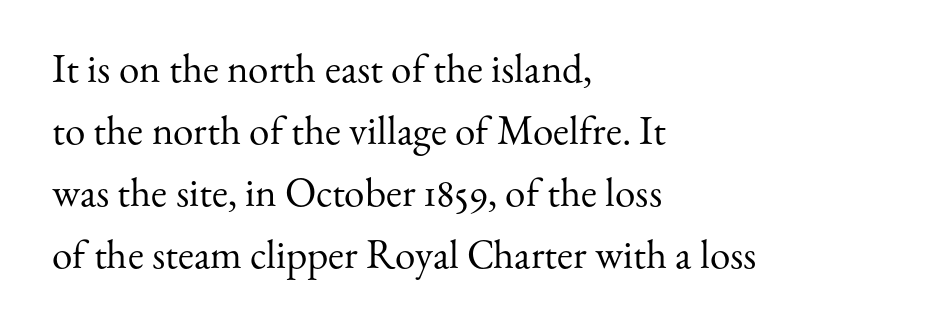
One glance says typical: line gaps are just what's usual. The type family on display is of the serif kind. Here the designer chose a conventional face with non-uniform glyph widths. Italic: no, the glyphs are upright roman. Stems and bowls with no extra thickness — not bold. The face used here is rendered with its standard letterfit.
